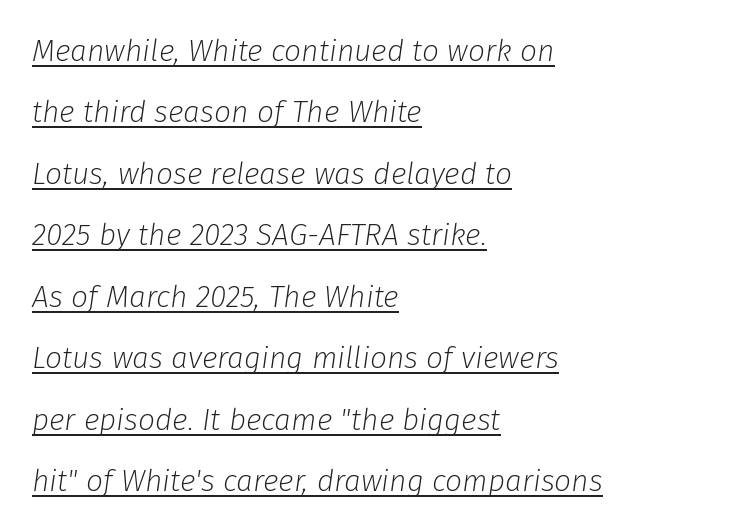
{"italic": "yes", "lean": "right", "slant_degrees": 8, "bold": "no", "weight": "light", "width": "normal", "stroke_contrast": "low", "x_height": "medium", "monospaced": "no", "underline": "yes", "align": "left", "line_spacing": "loose", "line_spacing_ratio": 2.05, "letter_spacing": "normal", "letter_spacing_em": 0.0, "glyph_px": 30}
